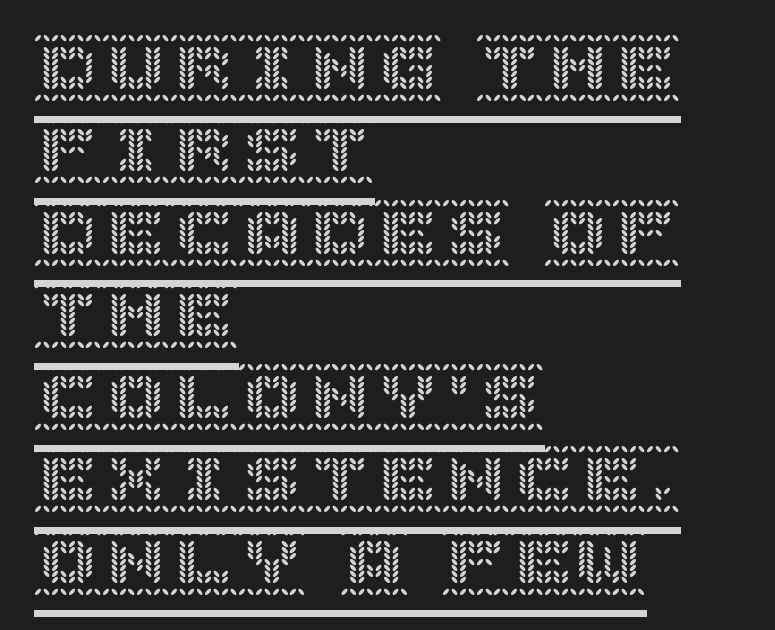
The image shows 68 px text type, upright; set left-aligned, line spacing 1.21x, normal letter spacing, underlined; a large x-height.
